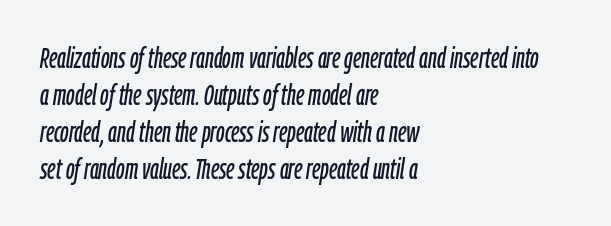
Q: Is the text italic (slanted)? A: Yes, it leans right by about 9 degrees.
Q: Is the text underlined? A: No.
Q: How is the paragraph aligned? A: Left-aligned.
Q: Is the spacing between letters normal or unusually wide? A: Normal.
Q: Is the spacing between lines tight, normal or loose? A: Normal.
Q: Width (condensed, normal, or wide)? A: Condensed.
Q: Stroke contrast? A: Low.
Q: x-height? A: Medium.
Q: Monospaced? A: No.
